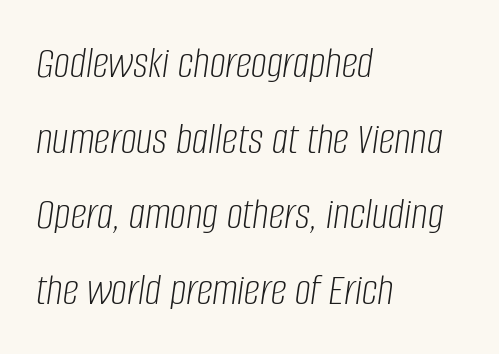
Q: Is the text bold? A: No.
Q: Is the text italic (slanted)? A: Yes, it leans right by about 8 degrees.
Q: Is the text underlined? A: No.
Q: How is the paragraph aligned? A: Left-aligned.
Q: Is the spacing between letters normal or unusually wide? A: Normal.
Q: Is the spacing between lines tight, normal or loose? A: Normal.
Q: Width (condensed, normal, or wide)? A: Condensed.
Q: Stroke contrast? A: Low.
Q: x-height? A: Large.
Q: Monospaced? A: No.
